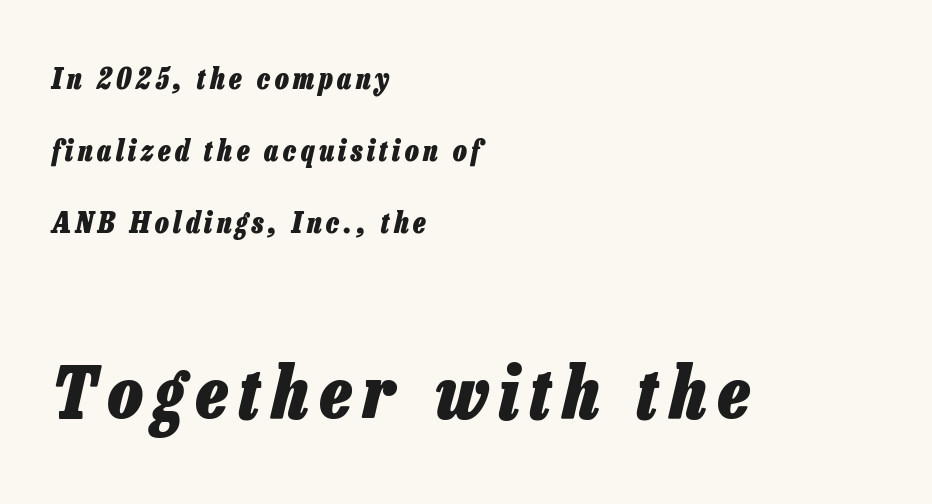
The words here are not underlined. The passage shown is typed in a proportional face where columns would drift. Left-aligned paragraph, ragged on the right. Size hierarchy here favors the trailing block over the leading one.
